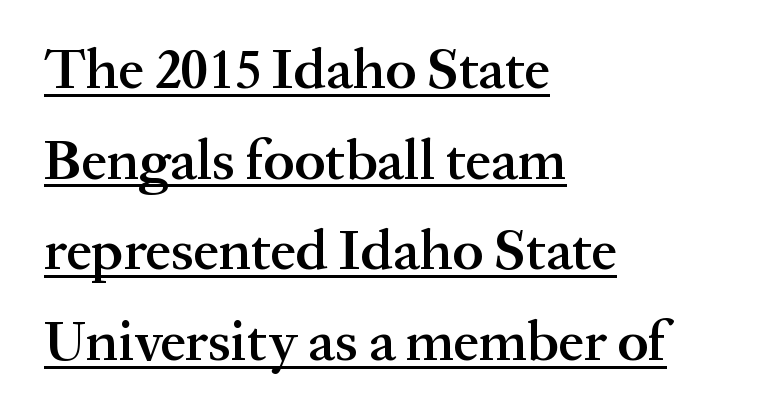
The image shows 57 px semibold serif type, upright; set left-aligned, normal line spacing (1.59x), normal letter spacing, underlined; medium stroke contrast and a medium x-height.
